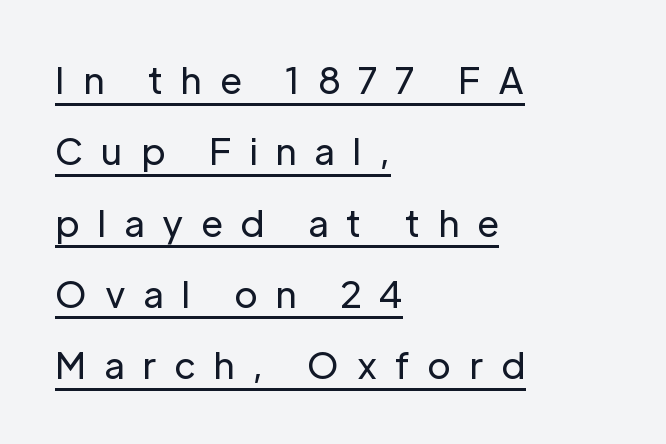
{"serif": "no", "italic": "no", "bold": "no", "weight": "regular", "width": "normal", "stroke_contrast": "low", "x_height": "medium", "monospaced": "no", "underline": "yes", "align": "left", "line_spacing": "loose", "line_spacing_ratio": 1.98, "letter_spacing": "wide", "letter_spacing_em": 0.49, "glyph_px": 36}
